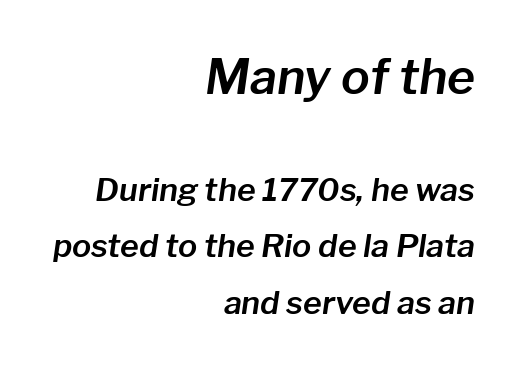
The image shows 48 px text type, italic (leaning right); set right-aligned, line spacing 1.76x, normal letter spacing, not underlined; the first (top) block is 1.5x larger; low stroke contrast and a medium x-height.
